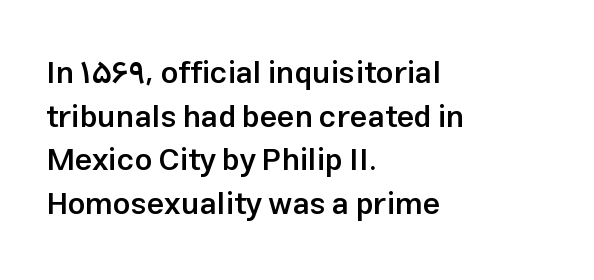
The image shows 31 px semibold sans-serif type, upright; set left-aligned, normal line spacing (1.41x), normal letter spacing, not underlined; low stroke contrast and a medium x-height.
